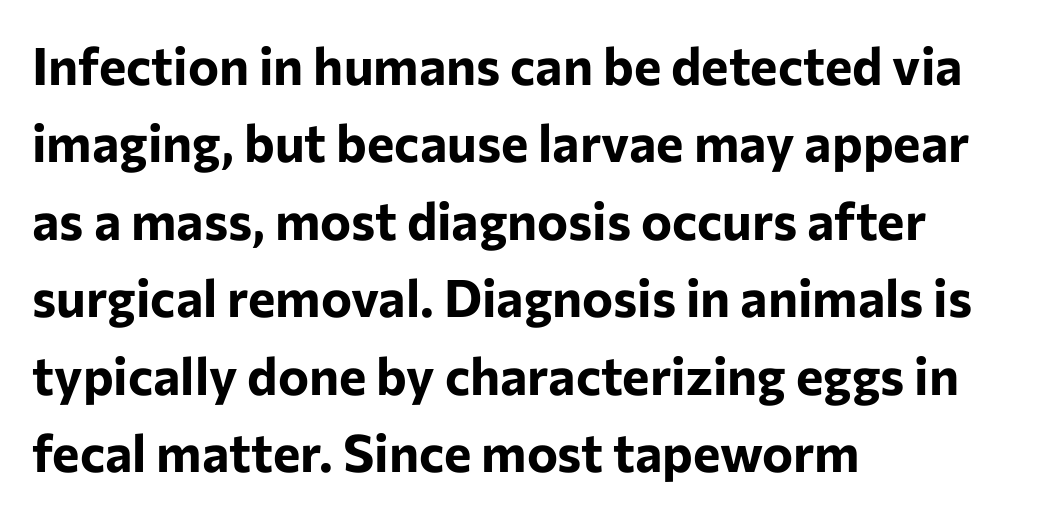
Reading down the block, your eye returns to a fixed left position each line. These lines are rendered in a variable-pitch font. Weight: bold. Short note: letters normally spaced.
